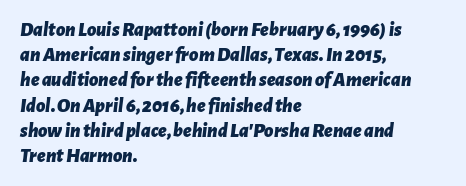
{"italic": "yes", "lean": "right", "slant_degrees": 7, "bold": "yes", "underline": "no", "align": "left", "line_spacing": "normal", "line_spacing_ratio": 1.26, "letter_spacing": "normal", "letter_spacing_em": 0.0, "glyph_px": 20}
